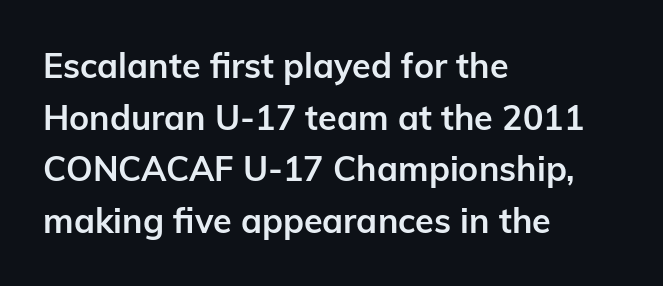
The image shows 34 px semibold sans-serif type, upright; set left-aligned, normal line spacing (1.52x), normal letter spacing, not underlined; low stroke contrast and a medium x-height.
